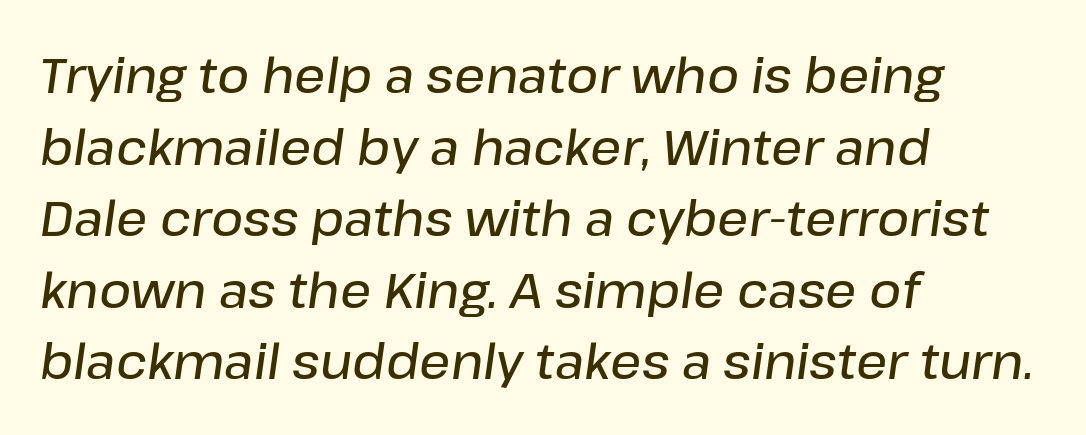
Varying glyph widths throughout — classic text-font behaviour. Whoever set this chose a conventional vertical rhythm. The ragged edge is on the right, which tells us the setting is flush left. If you drew a line through each stem, it would be angled. The space directly below the letters is spotless.
